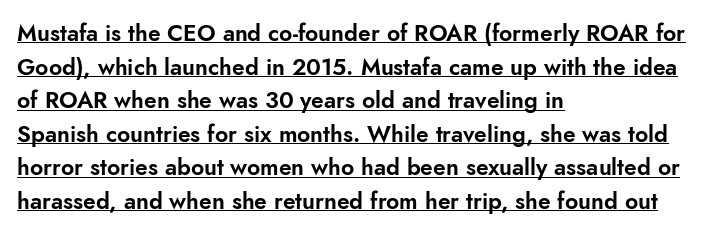
Q: Is the text italic (slanted)? A: No, it is upright.
Q: Is the text underlined? A: Yes.
Q: How is the paragraph aligned? A: Left-aligned.
Q: Is the spacing between letters normal or unusually wide? A: Normal.
Q: Is the spacing between lines tight, normal or loose? A: Normal.
